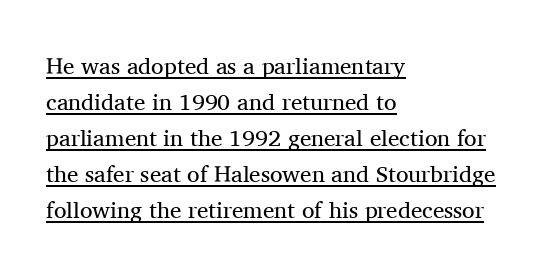
The image shows 23 px text type, upright; set left-aligned, normal line spacing (1.56x), normal letter spacing, underlined.
